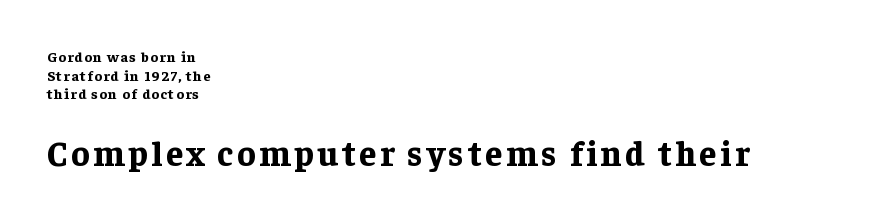
The image shows 34 px bold serif type, upright; set left-aligned, normal line spacing (1.33x), not underlined; the second (bottom) block is 2.43x larger; low stroke contrast and a medium x-height.
